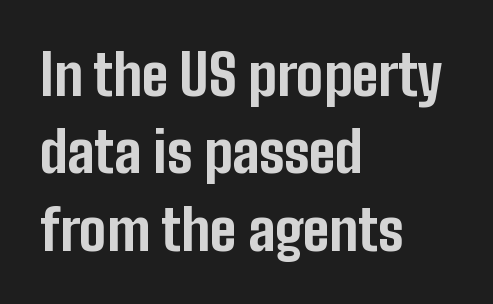
{"serif": "no", "italic": "no", "bold": "yes", "weight": "bold", "width": "condensed", "stroke_contrast": "low", "x_height": "medium", "monospaced": "no", "underline": "no", "align": "left", "line_spacing": "normal", "line_spacing_ratio": 1.38, "letter_spacing": "normal", "letter_spacing_em": 0.0, "glyph_px": 56}
